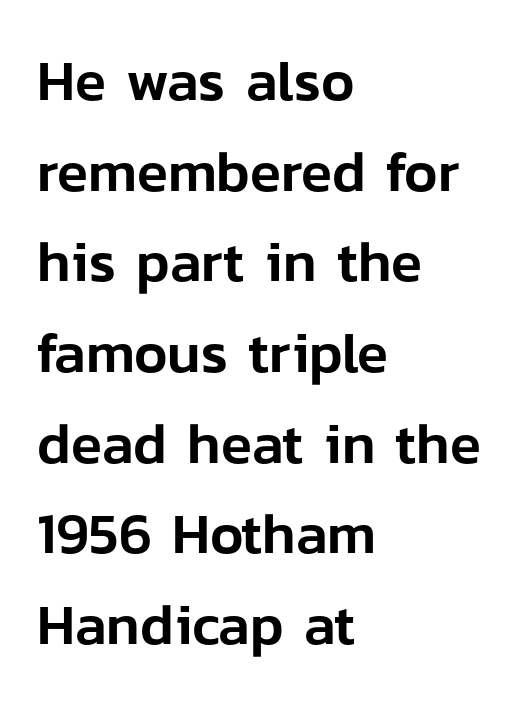
{"serif": "no", "italic": "no", "width": "normal", "stroke_contrast": "low", "x_height": "medium", "monospaced": "no", "underline": "no", "align": "left", "line_spacing": "normal", "line_spacing_ratio": 1.59, "letter_spacing": "normal", "letter_spacing_em": 0.0, "glyph_px": 57}
